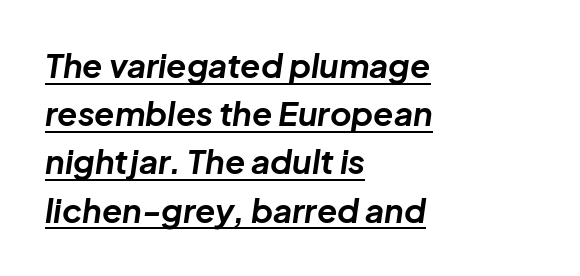
The face used here has a pronounced slope to its letters. Each new line begins a customary step beneath the previous one. The lines in this sample share a left origin and differ only in where they stop. Each glyph is drawn with heavy, bold strokes. The passage shown has conventional tracking throughout.
